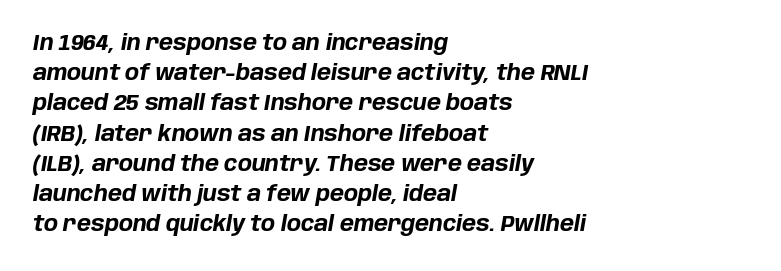
The image shows 21 px bold type, italic (leaning right); set left-aligned, normal line spacing (1.44x), normal letter spacing, not underlined.
